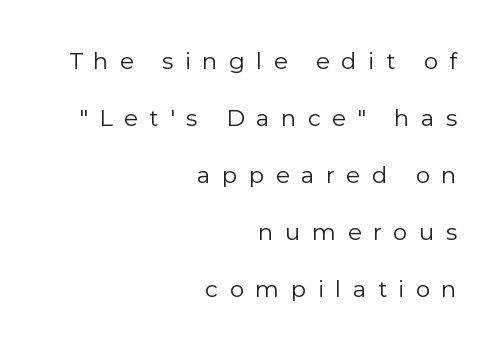
Q: Is the text bold? A: No.
Q: Is the text italic (slanted)? A: No, it is upright.
Q: Is the text underlined? A: No.
Q: How is the paragraph aligned? A: Right-aligned.
Q: Is the spacing between letters normal or unusually wide? A: Unusually wide.
Q: Is the spacing between lines tight, normal or loose? A: Loose.
